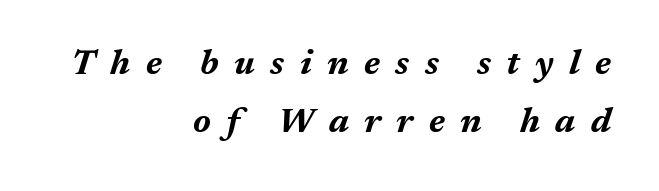
{"italic": "yes", "lean": "right", "slant_degrees": 17, "bold": "yes", "weight": "bold", "width": "normal", "stroke_contrast": "medium", "x_height": "medium", "monospaced": "no", "underline": "no", "align": "right", "line_spacing": "normal", "line_spacing_ratio": 1.67, "letter_spacing": "wide", "letter_spacing_em": 0.44, "glyph_px": 35}
